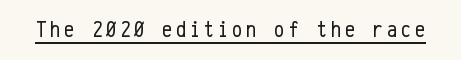
{"italic": "no", "bold": "no", "underline": "yes", "glyph_px": 23}
